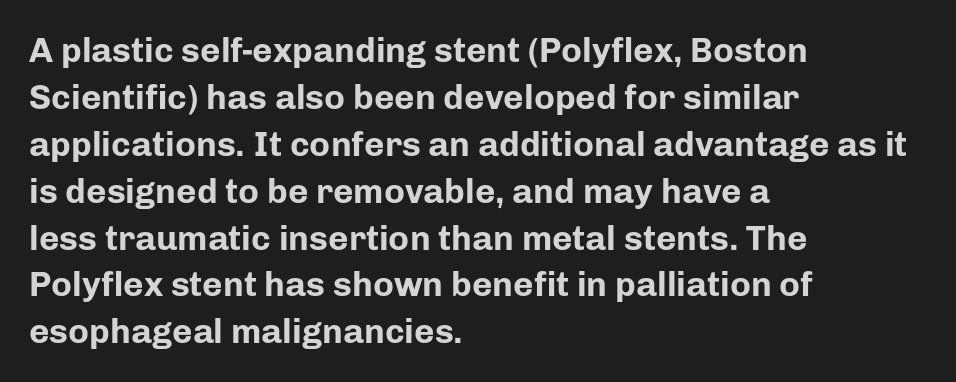
Q: Is the text bold? A: Yes.
Q: Is the text italic (slanted)? A: No, it is upright.
Q: Is the typeface a serif or a sans-serif typeface? A: Sans-serif.
Q: Is the text underlined? A: No.
Q: How is the paragraph aligned? A: Left-aligned.
Q: Is the spacing between letters normal or unusually wide? A: Normal.
Q: Is the spacing between lines tight, normal or loose? A: Normal.
Q: Width (condensed, normal, or wide)? A: Normal.
Q: Stroke contrast? A: Low.
Q: x-height? A: Medium.
Q: Monospaced? A: No.
